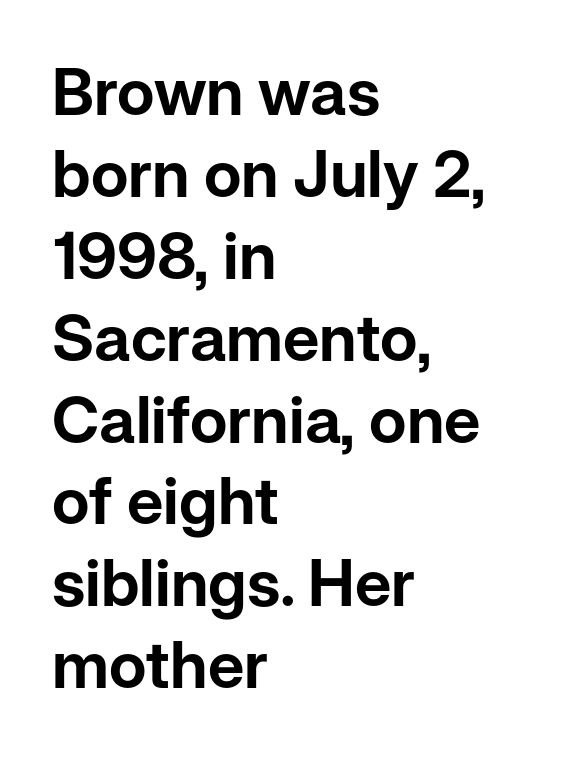
Q: Is the text italic (slanted)? A: No, it is upright.
Q: Is the typeface a serif or a sans-serif typeface? A: Sans-serif.
Q: Is the text underlined? A: No.
Q: How is the paragraph aligned? A: Left-aligned.
Q: Is the spacing between letters normal or unusually wide? A: Normal.
Q: Is the spacing between lines tight, normal or loose? A: Normal.
Q: Width (condensed, normal, or wide)? A: Normal.
Q: Stroke contrast? A: Low.
Q: x-height? A: Medium.
Q: Monospaced? A: No.
